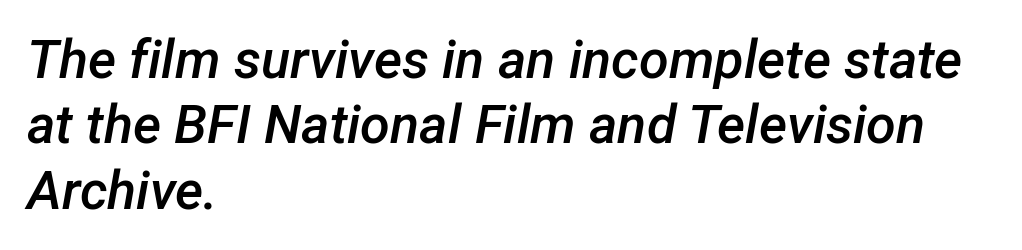
{"italic": "yes", "lean": "right", "slant_degrees": 12, "bold": "semi", "weight": "semibold", "width": "normal", "stroke_contrast": "low", "x_height": "medium", "monospaced": "no", "underline": "no", "align": "left", "line_spacing_ratio": 1.21, "letter_spacing": "normal", "letter_spacing_em": 0.0, "glyph_px": 54}
